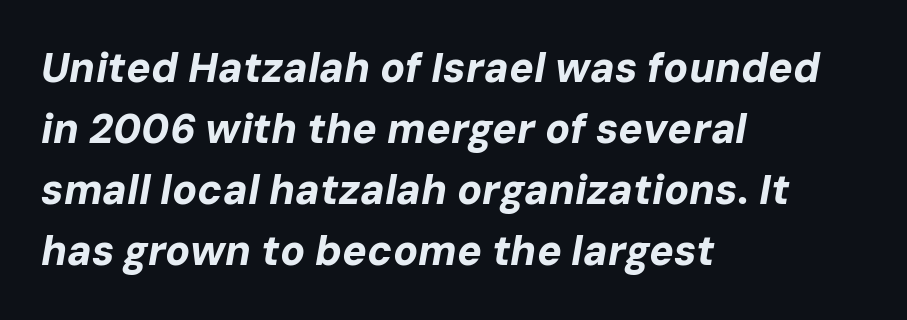
The image shows 41 px bold type, italic (leaning right); set left-aligned, normal line spacing (1.49x), normal letter spacing, not underlined; low stroke contrast and a medium x-height.
